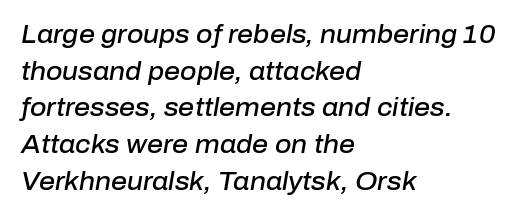
{"italic": "yes", "lean": "right", "slant_degrees": 10, "bold": "semi", "underline": "no", "align": "left", "line_spacing": "normal", "line_spacing_ratio": 1.47, "letter_spacing": "normal", "letter_spacing_em": 0.0, "glyph_px": 25}
